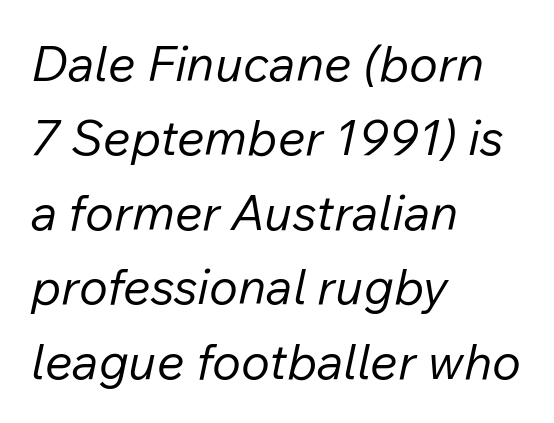
Q: Is the text bold? A: No.
Q: Is the text italic (slanted)? A: Yes, it leans right by about 12 degrees.
Q: Is the text underlined? A: No.
Q: How is the paragraph aligned? A: Left-aligned.
Q: Is the spacing between letters normal or unusually wide? A: Normal.
Q: Is the spacing between lines tight, normal or loose? A: Normal.
Q: Width (condensed, normal, or wide)? A: Normal.
Q: Stroke contrast? A: Low.
Q: x-height? A: Medium.
Q: Monospaced? A: No.
